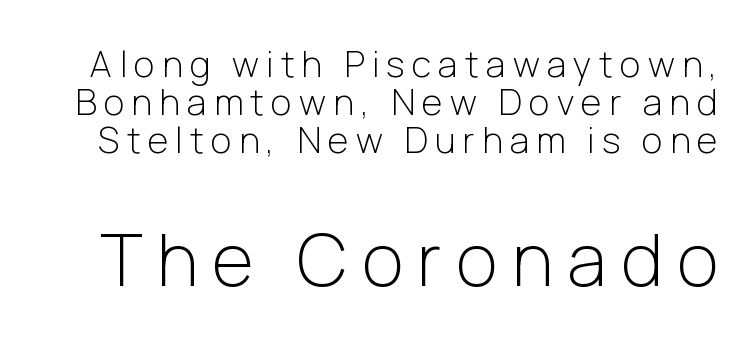
Loose tracking; the words dissolve into strings of separated letters. Typographically, this falls in the sans-serif category. No heavy texture on the line: the type isn't bold. The lower block of text is set noticeably larger than the block above it. Regarding leading, the lines here are crowded together. Has an underline been added? It has not.
